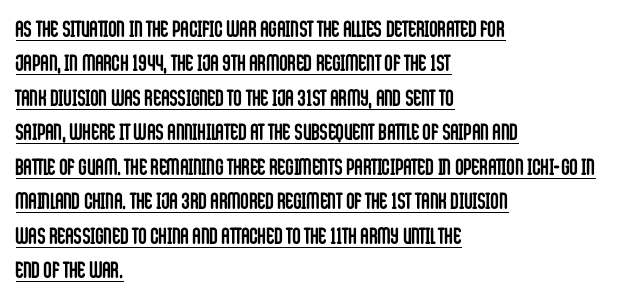
{"italic": "no", "bold": "yes", "underline": "yes", "align": "left", "line_spacing": "normal", "line_spacing_ratio": 1.5, "letter_spacing": "normal", "letter_spacing_em": 0.0, "glyph_px": 23}
